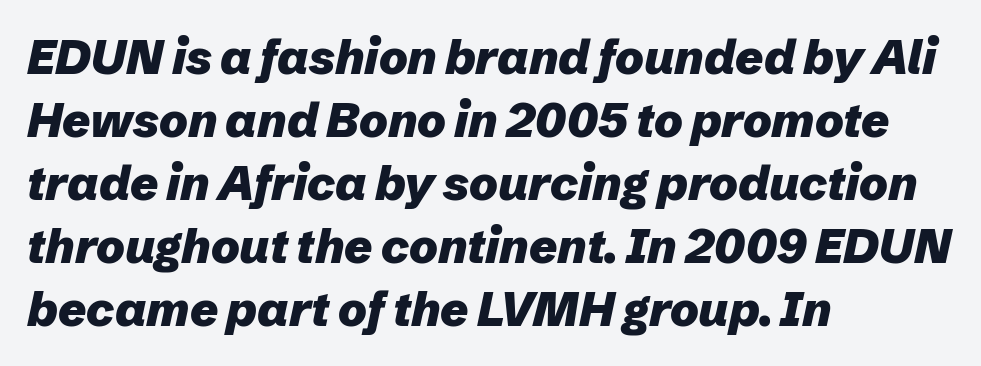
Q: Is the text bold? A: Yes.
Q: Is the text italic (slanted)? A: Yes, it leans right by about 12 degrees.
Q: Is the text underlined? A: No.
Q: How is the paragraph aligned? A: Left-aligned.
Q: Is the spacing between letters normal or unusually wide? A: Normal.
Q: Is the spacing between lines tight, normal or loose? A: Normal.
Q: Width (condensed, normal, or wide)? A: Normal.
Q: Stroke contrast? A: Low.
Q: x-height? A: Medium.
Q: Monospaced? A: No.
